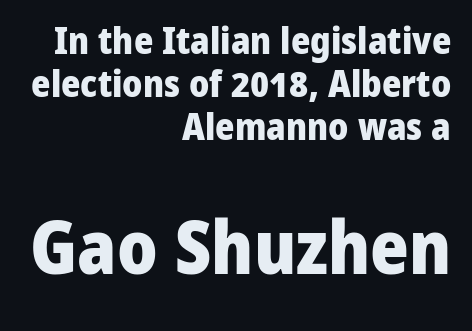
{"serif": "no", "italic": "no", "bold": "yes", "weight": "heavy", "width": "normal", "stroke_contrast": "low", "x_height": "medium", "monospaced": "no", "underline": "no", "align": "right", "line_spacing_ratio": 1.16, "letter_spacing": "normal", "letter_spacing_em": 0.0, "larger_block": "second", "size_ratio": 2.0, "glyph_px": 74}
